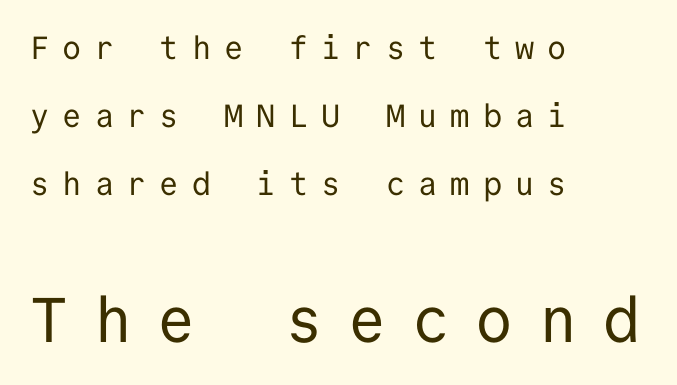
Q: Is the text bold? A: No.
Q: Is the text italic (slanted)? A: No, it is upright.
Q: Is the typeface a serif or a sans-serif typeface? A: Sans-serif.
Q: Is the text underlined? A: No.
Q: How is the paragraph aligned? A: Left-aligned.
Q: Is the spacing between letters normal or unusually wide? A: Unusually wide.
Q: Is the spacing between lines tight, normal or loose? A: Loose.
Q: Which block of text is set in a larger size, the first (top) or the second (bottom)? A: The second (bottom) one.
Q: Width (condensed, normal, or wide)? A: Normal.
Q: Stroke contrast? A: Low.
Q: x-height? A: Medium.
Q: Monospaced? A: Yes.
